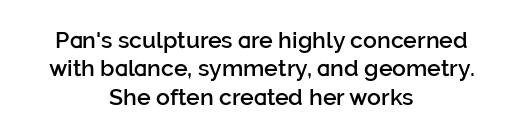
A centered setting, common on invitations and titles, is used for this passage. Tracking value appears to be zero — textbook default spacing. The specimen omits any rule beneath the text block's lines. Vertical strokes here are truly vertical. Bold? Not quite — semibold, heavier than regular but stopping short.
